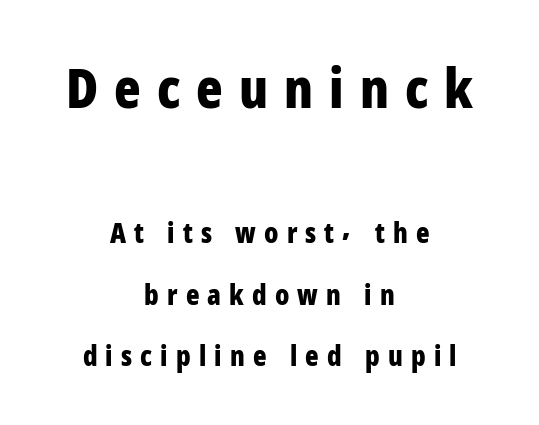
Beneath every word, the page is bare. Unlike italic type, these characters show no tilt at all. Teacher's note: observe the equal gaps on both sides — that is centered alignment. Caption: upper text group enlarged, lower text group reduced.
